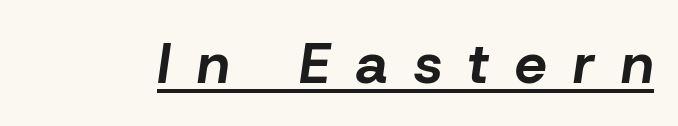
Check the space under the baseline: a stroke is drawn there. Does extra space separate the letters? Yes, quite a lot of it. A typesetter would mark this as italic. A dark, heavy texture on the line: the type is bold.
